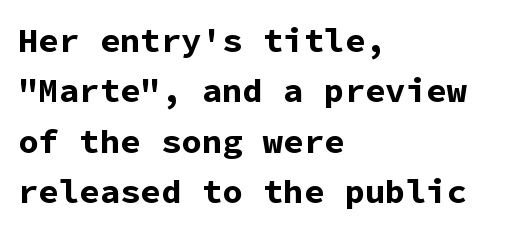
Q: Is the text bold? A: Yes.
Q: Is the text italic (slanted)? A: No, it is upright.
Q: Is the typeface a serif or a sans-serif typeface? A: Sans-serif.
Q: Is the text underlined? A: No.
Q: How is the paragraph aligned? A: Left-aligned.
Q: Is the spacing between letters normal or unusually wide? A: Normal.
Q: Is the spacing between lines tight, normal or loose? A: Normal.
Q: Width (condensed, normal, or wide)? A: Normal.
Q: Stroke contrast? A: Low.
Q: x-height? A: Medium.
Q: Monospaced? A: Yes.
